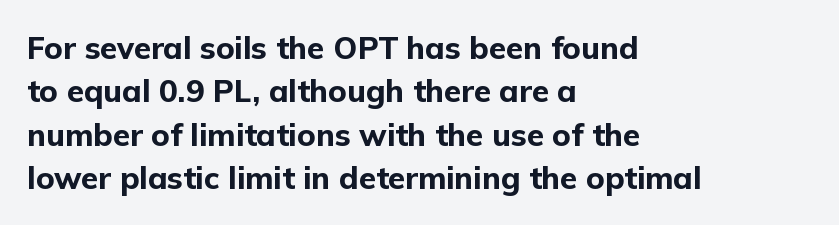
The image shows 31 px bold sans-serif type, upright; set left-aligned, normal line spacing (1.4x), normal letter spacing, not underlined; low stroke contrast and a medium x-height.
